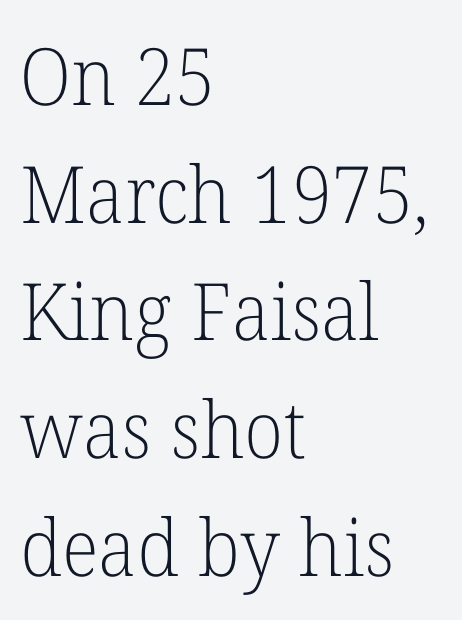
The image shows 79 px light serif type, upright; set left-aligned, normal line spacing (1.49x), normal letter spacing, not underlined; low stroke contrast and a medium x-height.
